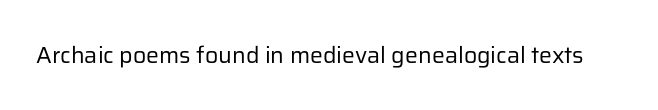
The image shows 23 px text type, upright; set normal letter spacing, not underlined.
